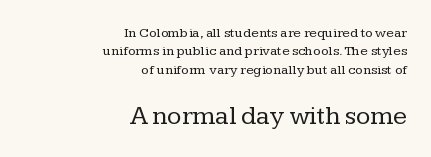
{"italic": "no", "bold": "no", "underline": "no", "align": "right", "line_spacing": "normal", "line_spacing_ratio": 1.32, "letter_spacing": "normal", "letter_spacing_em": 0.0, "larger_block": "second", "size_ratio": 1.86, "glyph_px": 26}
